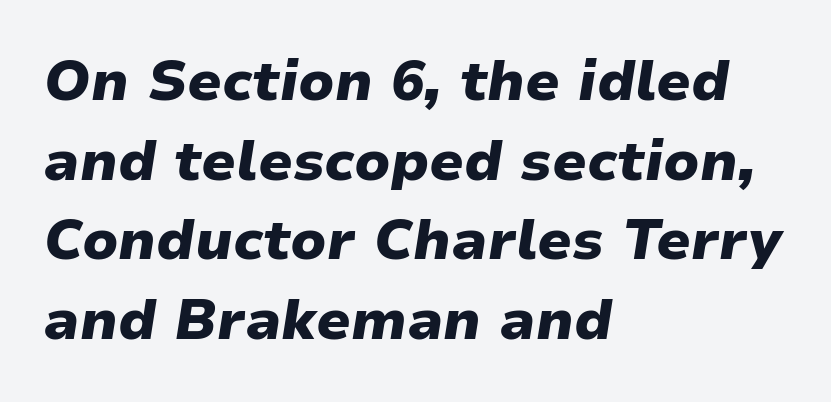
{"italic": "yes", "lean": "right", "slant_degrees": 9, "bold": "yes", "weight": "heavy", "width": "normal", "stroke_contrast": "low", "x_height": "medium", "monospaced": "no", "underline": "no", "align": "left", "line_spacing": "normal", "line_spacing_ratio": 1.42, "letter_spacing": "normal", "letter_spacing_em": 0.0, "glyph_px": 56}
